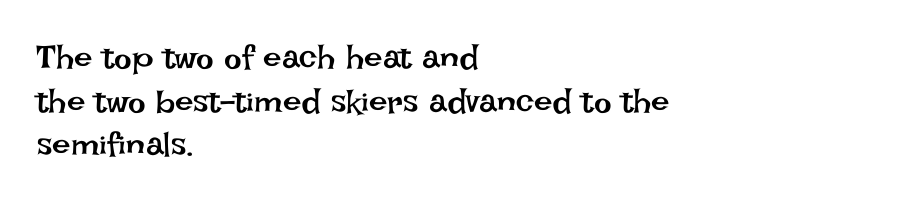
Posture: vertical. If you drew a ruler down the left edge, every line would touch it. These glyphs show unthickened strokes, regular width or finer. These lines are rendered in a variable-pitch font.
